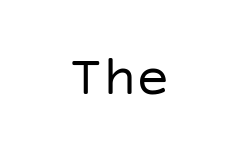
{"serif": "no", "italic": "no", "bold": "no", "weight": "regular", "width": "normal", "stroke_contrast": "low", "x_height": "large", "underline": "no", "letter_spacing": "normal", "letter_spacing_em": 0.0, "glyph_px": 56}
